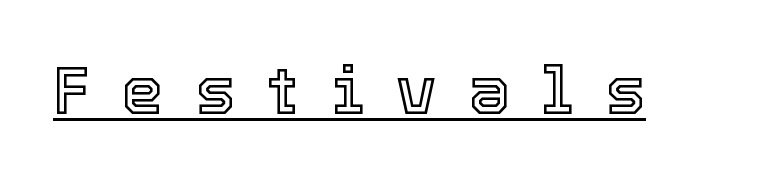
Upright lettering throughout. Varying glyph widths throughout — classic text-font behaviour. How are the letters spaced? Widely, with obvious added tracking. Glance below the letters and you will spot a drawn line.
